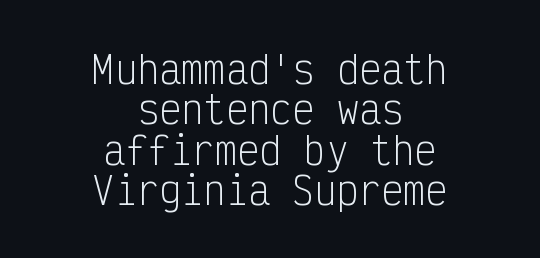
{"serif": "no", "italic": "no", "bold": "no", "weight": "light", "width": "condensed", "stroke_contrast": "low", "x_height": "medium", "monospaced": "yes", "underline": "no", "align": "center", "line_spacing": "tight", "line_spacing_ratio": 1.09, "letter_spacing": "normal", "letter_spacing_em": 0.0, "glyph_px": 37}
